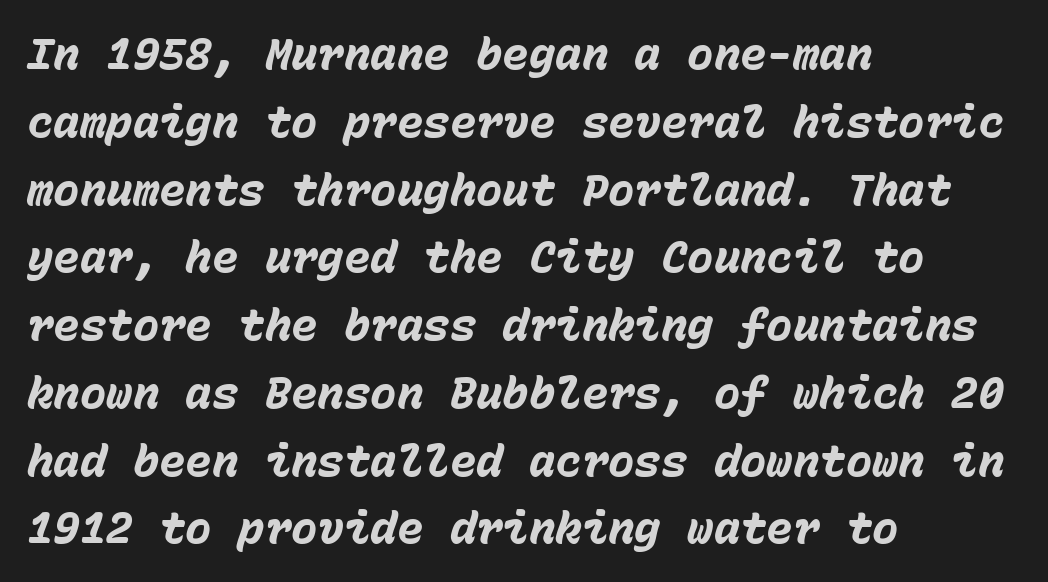
The image shows 44 px heavy type, italic (leaning right), monospaced; set left-aligned, normal line spacing (1.54x), normal letter spacing, not underlined; low stroke contrast and a medium x-height.
